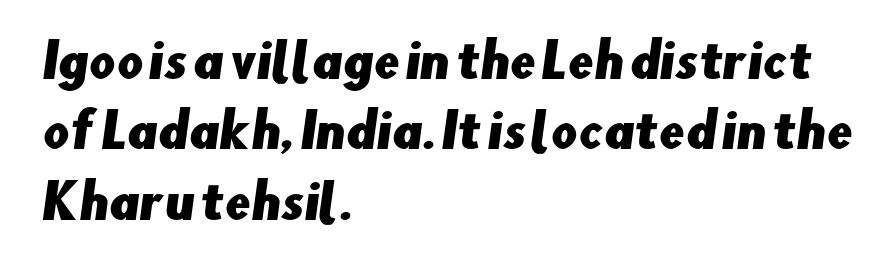
{"serif": "no", "width": "normal", "stroke_contrast": "low", "x_height": "small", "monospaced": "no", "underline": "no", "align": "left", "line_spacing": "normal", "line_spacing_ratio": 1.53, "letter_spacing": "normal", "letter_spacing_em": 0.0, "glyph_px": 46}
